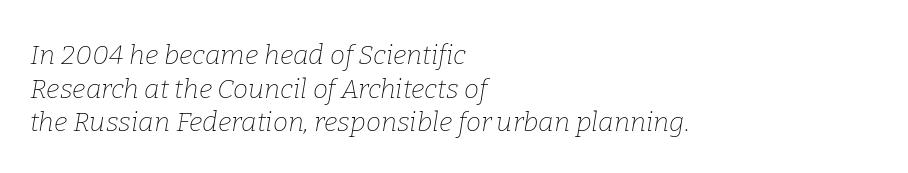
The image shows 27 px text type, italic (leaning right); set left-aligned, normal line spacing (1.25x), normal letter spacing, not underlined.
